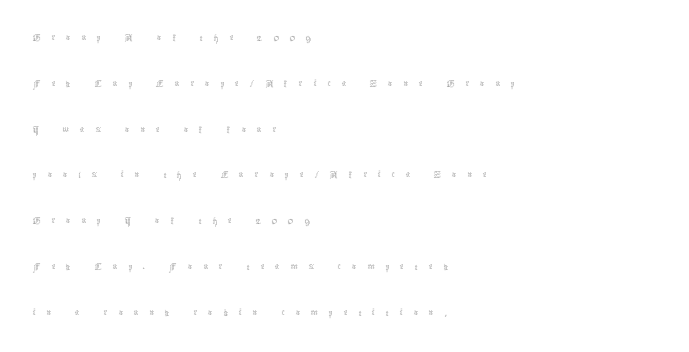
Q: Is the text bold? A: No.
Q: Is the text italic (slanted)? A: No, it is upright.
Q: Is the text underlined? A: No.
Q: How is the paragraph aligned? A: Left-aligned.
Q: Is the spacing between letters normal or unusually wide? A: Unusually wide.
Q: Is the spacing between lines tight, normal or loose? A: Loose.
